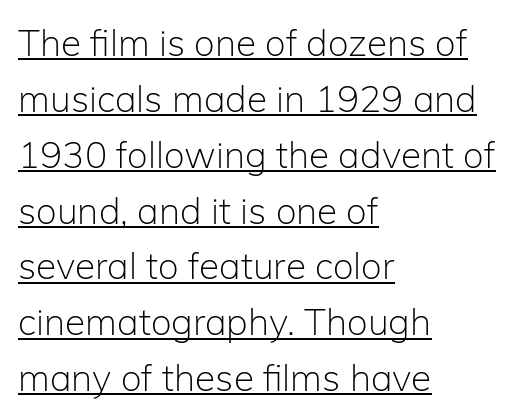
Q: Is the text bold? A: No.
Q: Is the text italic (slanted)? A: No, it is upright.
Q: Is the typeface a serif or a sans-serif typeface? A: Sans-serif.
Q: Is the text underlined? A: Yes.
Q: How is the paragraph aligned? A: Left-aligned.
Q: Is the spacing between letters normal or unusually wide? A: Normal.
Q: Is the spacing between lines tight, normal or loose? A: Normal.
Q: Width (condensed, normal, or wide)? A: Normal.
Q: Stroke contrast? A: Low.
Q: x-height? A: Medium.
Q: Monospaced? A: No.
